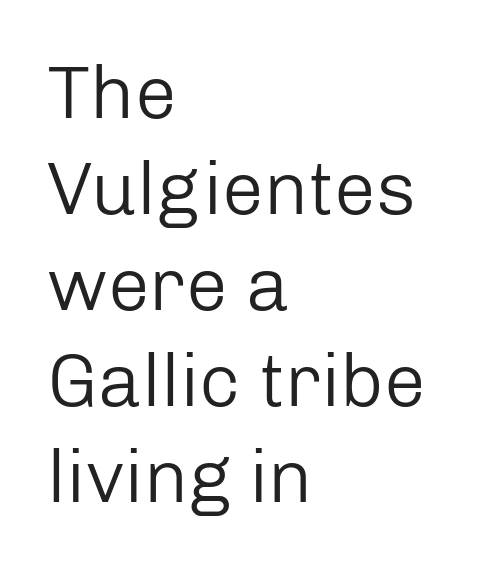
{"serif": "no", "italic": "no", "bold": "no", "weight": "regular", "width": "normal", "stroke_contrast": "low", "x_height": "medium", "monospaced": "no", "underline": "no", "align": "left", "line_spacing": "normal", "line_spacing_ratio": 1.28, "letter_spacing": "normal", "letter_spacing_em": 0.0, "glyph_px": 75}
